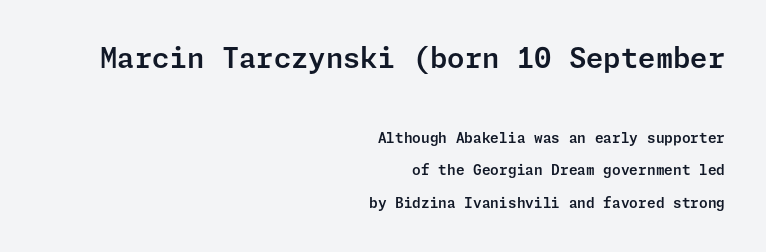
Which margin do the lines hug? The right one — the left edge is uneven. Italic: no, the glyphs are upright roman. Bare-footed words on every line. The typeface chosen for these lines omits serifs. Honestly, the letter spacing is just normal — you wouldn't notice it.
